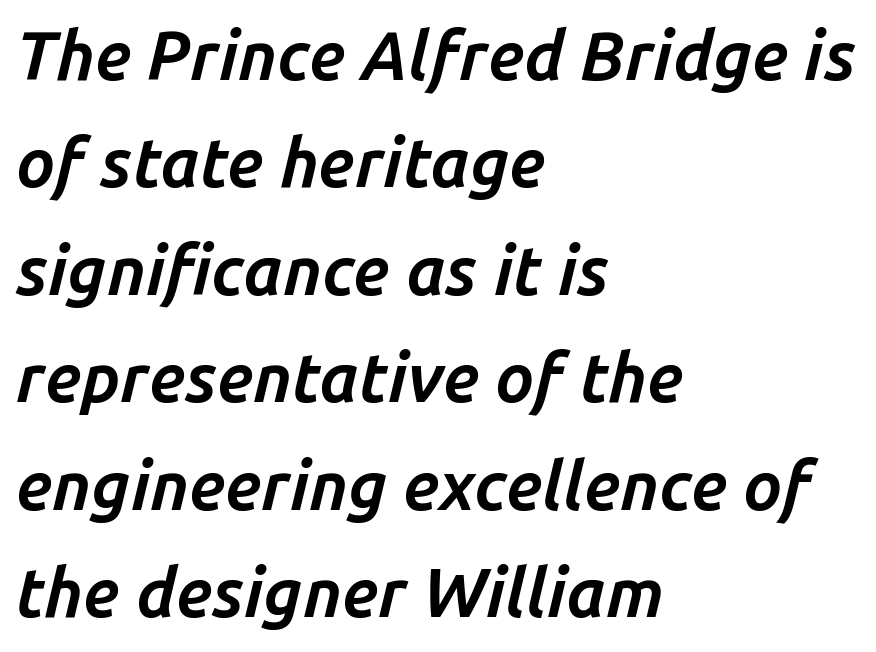
The image shows 68 px bold type, italic (leaning right); set left-aligned, normal line spacing (1.58x), normal letter spacing, not underlined; low stroke contrast and a medium x-height.
